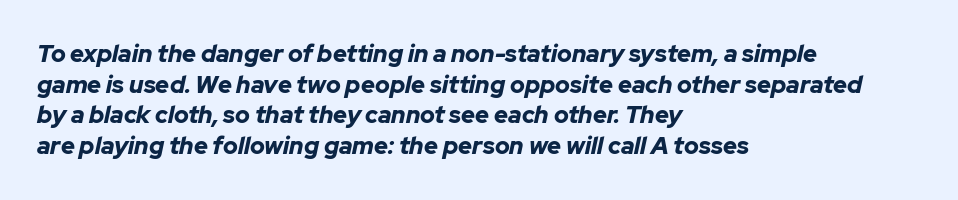
The image shows 24 px bold type, italic (leaning right); set left-aligned, normal line spacing (1.28x), normal letter spacing, not underlined.
